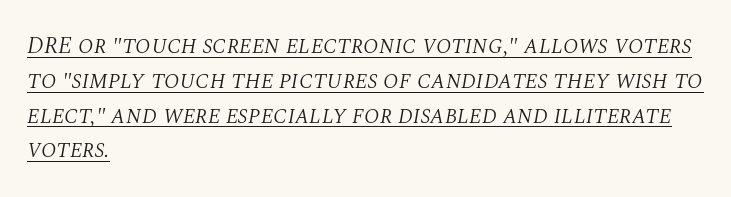
The image shows 24 px text type, italic (leaning right); set left-aligned, normal line spacing (1.45x), normal letter spacing, underlined.
